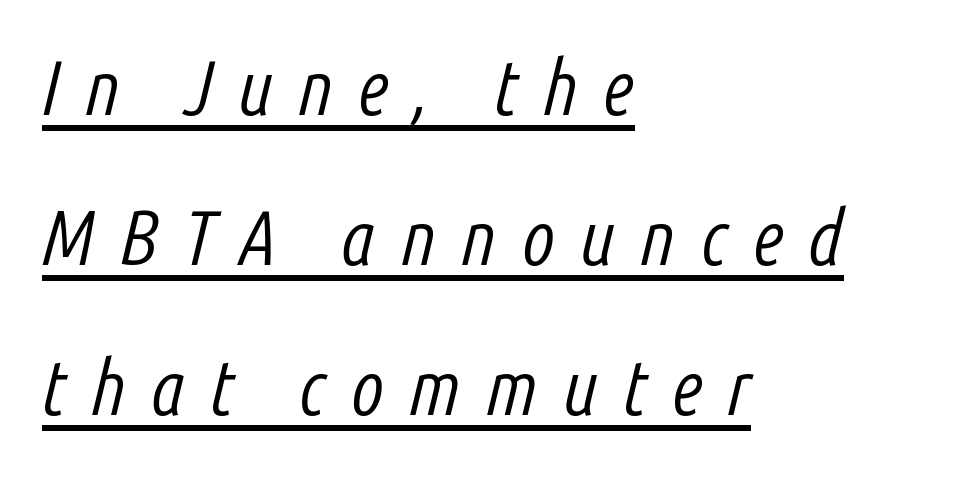
The image shows 77 px light, condensed type, italic (leaning right); set left-aligned, loose line spacing (1.95x), unusually wide letter spacing (+0.32 em), underlined; low stroke contrast and a medium x-height.
